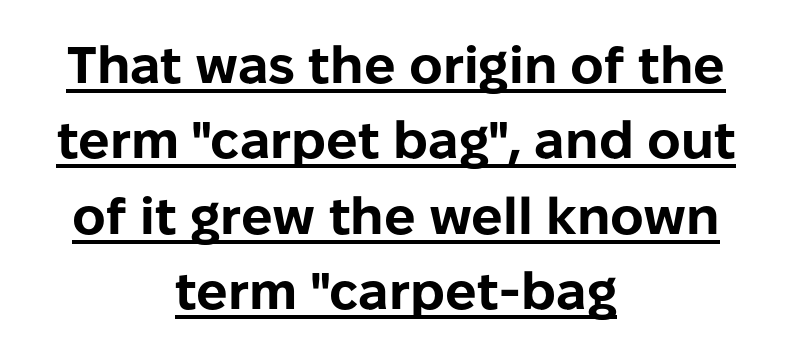
Q: Is the text bold? A: Yes.
Q: Is the text italic (slanted)? A: No, it is upright.
Q: Is the typeface a serif or a sans-serif typeface? A: Sans-serif.
Q: Is the text underlined? A: Yes.
Q: How is the paragraph aligned? A: Centered.
Q: Is the spacing between letters normal or unusually wide? A: Normal.
Q: Is the spacing between lines tight, normal or loose? A: Normal.
Q: Width (condensed, normal, or wide)? A: Normal.
Q: Stroke contrast? A: Low.
Q: x-height? A: Medium.
Q: Monospaced? A: No.
